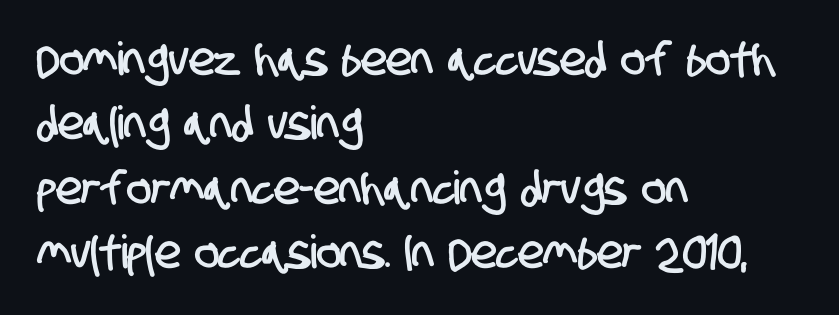
Q: Is the typeface a serif or a sans-serif typeface? A: Sans-serif.
Q: Is the text underlined? A: No.
Q: How is the paragraph aligned? A: Left-aligned.
Q: Is the spacing between letters normal or unusually wide? A: Normal.
Q: Is the spacing between lines tight, normal or loose? A: Normal.
Q: Width (condensed, normal, or wide)? A: Condensed.
Q: Stroke contrast? A: Low.
Q: x-height? A: Large.
Q: Monospaced? A: No.
